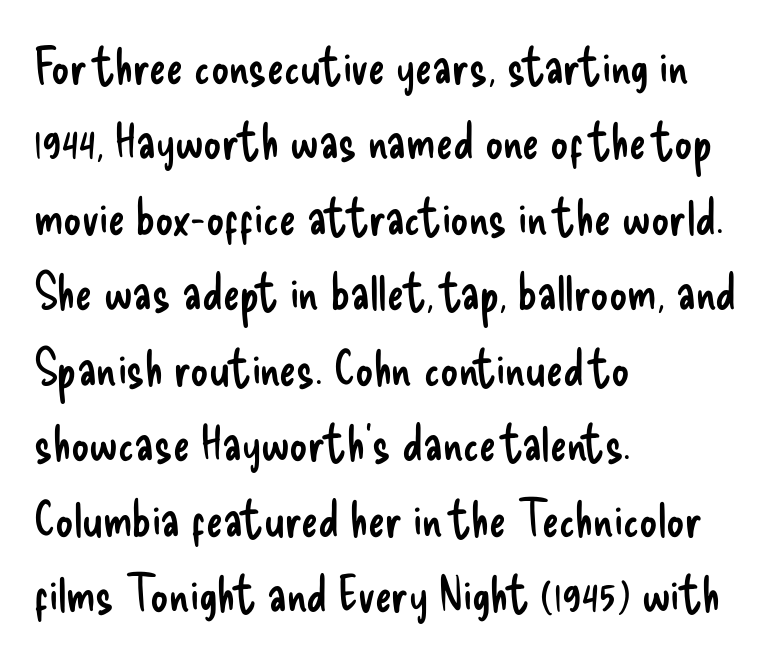
Q: Is the text bold? A: No.
Q: Is the text italic (slanted)? A: No, it is upright.
Q: Is the typeface a serif or a sans-serif typeface? A: Sans-serif.
Q: Is the text underlined? A: No.
Q: How is the paragraph aligned? A: Left-aligned.
Q: Is the spacing between letters normal or unusually wide? A: Normal.
Q: Is the spacing between lines tight, normal or loose? A: Normal.
Q: Width (condensed, normal, or wide)? A: Condensed.
Q: Stroke contrast? A: Low.
Q: x-height? A: Small.
Q: Monospaced? A: No.
